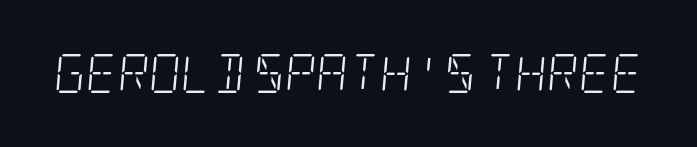
{"serif": "yes", "italic": "yes", "lean": "right", "slant_degrees": 5, "bold": "no", "weight": "light", "width": "condensed", "stroke_contrast": "low", "x_height": "large", "underline": "no", "letter_spacing": "normal", "letter_spacing_em": 0.0, "glyph_px": 39}
